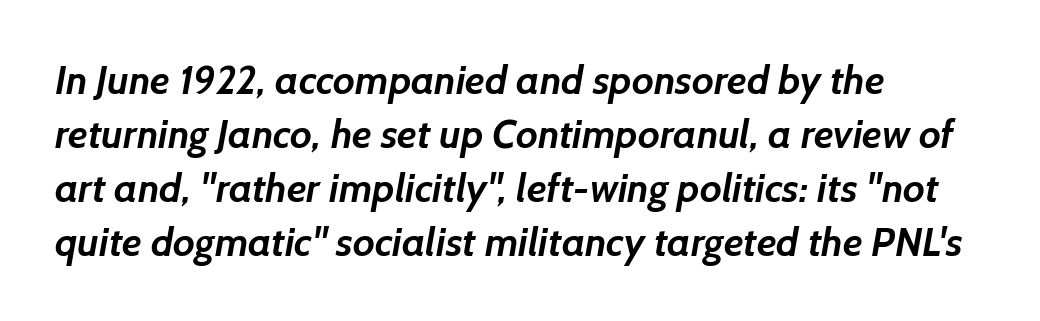
The image shows 40 px semibold sans-serif type; set left-aligned, normal line spacing (1.35x), normal letter spacing, not underlined; low stroke contrast and a medium x-height.
